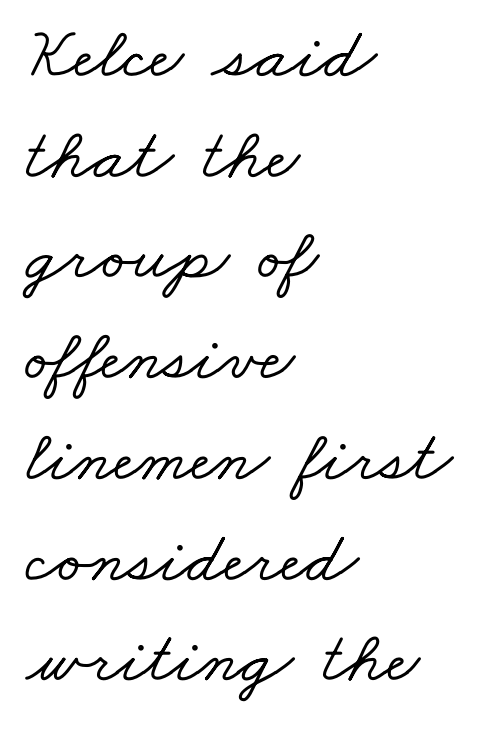
{"serif": "yes", "width": "wide", "stroke_contrast": "low", "x_height": "small", "monospaced": "no", "underline": "no", "align": "left", "line_spacing": "normal", "line_spacing_ratio": 1.38, "letter_spacing": "normal", "letter_spacing_em": 0.0, "glyph_px": 73}
